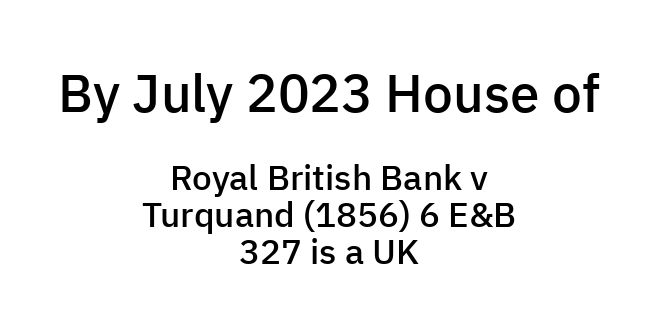
Q: Is the text bold? A: Semi-bold.
Q: Is the text italic (slanted)? A: No, it is upright.
Q: Is the typeface a serif or a sans-serif typeface? A: Sans-serif.
Q: Is the text underlined? A: No.
Q: How is the paragraph aligned? A: Centered.
Q: Is the spacing between letters normal or unusually wide? A: Normal.
Q: Is the spacing between lines tight, normal or loose? A: Tight.
Q: Which block of text is set in a larger size, the first (top) or the second (bottom)? A: The first (top) one.
Q: Width (condensed, normal, or wide)? A: Normal.
Q: Stroke contrast? A: Low.
Q: x-height? A: Medium.
Q: Monospaced? A: No.
